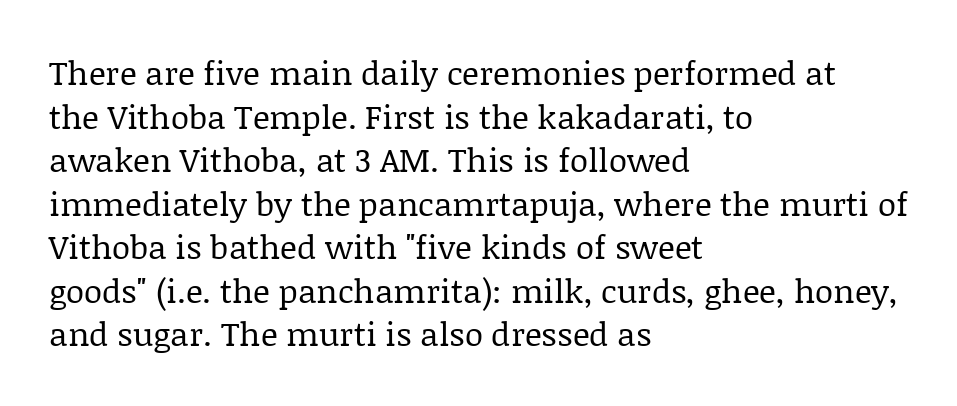
Q: Is the text bold? A: No.
Q: Is the text italic (slanted)? A: No, it is upright.
Q: Is the typeface a serif or a sans-serif typeface? A: Serif.
Q: Is the text underlined? A: No.
Q: How is the paragraph aligned? A: Left-aligned.
Q: Is the spacing between letters normal or unusually wide? A: Normal.
Q: Is the spacing between lines tight, normal or loose? A: Normal.
Q: Width (condensed, normal, or wide)? A: Normal.
Q: Stroke contrast? A: Low.
Q: x-height? A: Large.
Q: Monospaced? A: No.
